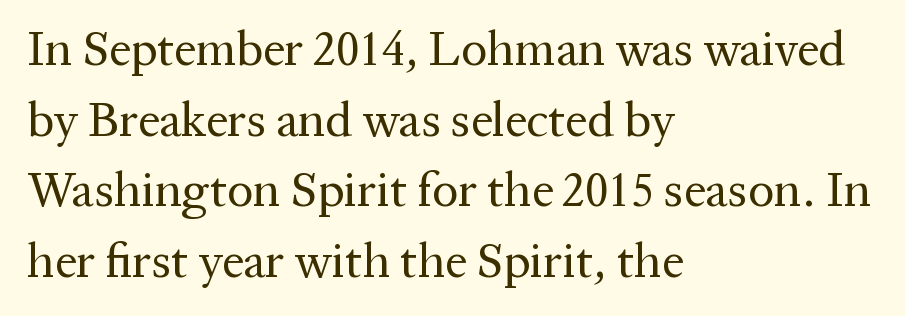
Line starts are locked; line ends wander. Think of a printed novel: that variable character pitch is what you see here. Vertical strokes here are truly vertical. The strokes carry an ordinary text weight at most. Check the space under the baseline: it is left empty. Students, note that the glyphs here touch the page at normal intervals.
